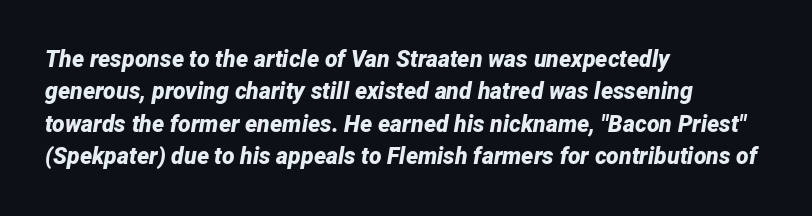
{"italic": "yes", "lean": "right", "slant_degrees": 12, "bold": "yes", "underline": "no", "align": "left", "line_spacing": "normal", "line_spacing_ratio": 1.41, "letter_spacing": "normal", "letter_spacing_em": 0.0, "glyph_px": 23}
